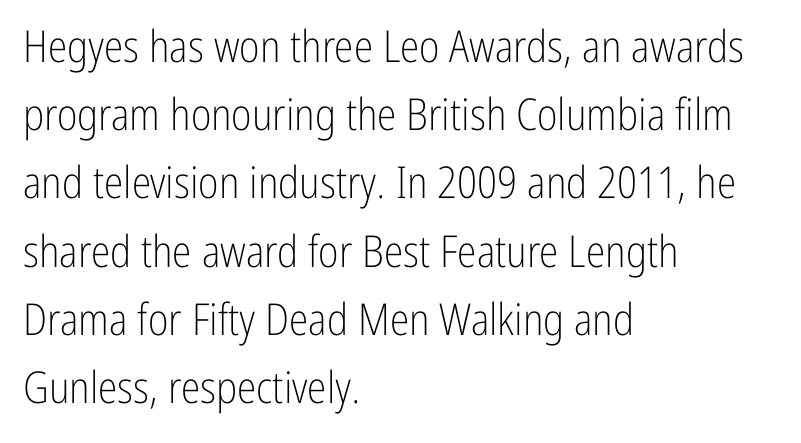
The image shows 44 px light, condensed sans-serif type, upright; set left-aligned, normal line spacing (1.55x), normal letter spacing, not underlined; low stroke contrast and a medium x-height.
